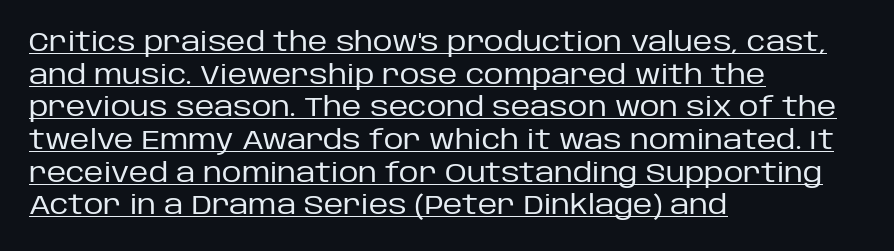
{"italic": "no", "bold": "no", "underline": "yes", "align": "left", "line_spacing_ratio": 1.21, "letter_spacing": "normal", "letter_spacing_em": 0.0, "glyph_px": 27}
